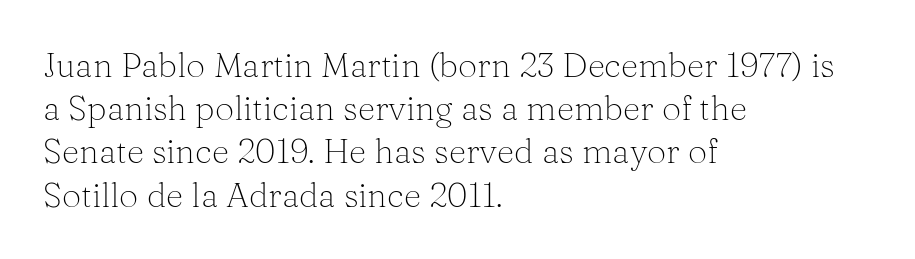
{"serif": "yes", "italic": "no", "bold": "no", "weight": "light", "width": "normal", "stroke_contrast": "medium", "x_height": "medium", "monospaced": "no", "underline": "no", "align": "left", "line_spacing": "normal", "line_spacing_ratio": 1.27, "letter_spacing": "normal", "letter_spacing_em": 0.0, "glyph_px": 34}
